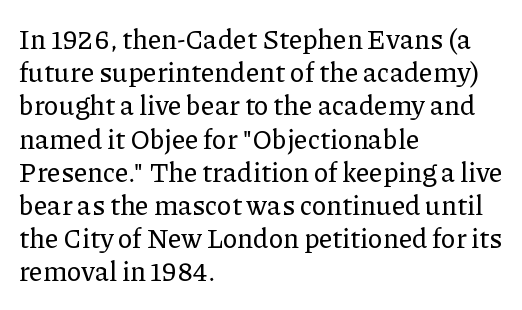
Q: Is the text italic (slanted)? A: No, it is upright.
Q: Is the text underlined? A: No.
Q: How is the paragraph aligned? A: Left-aligned.
Q: Is the spacing between letters normal or unusually wide? A: Normal.
